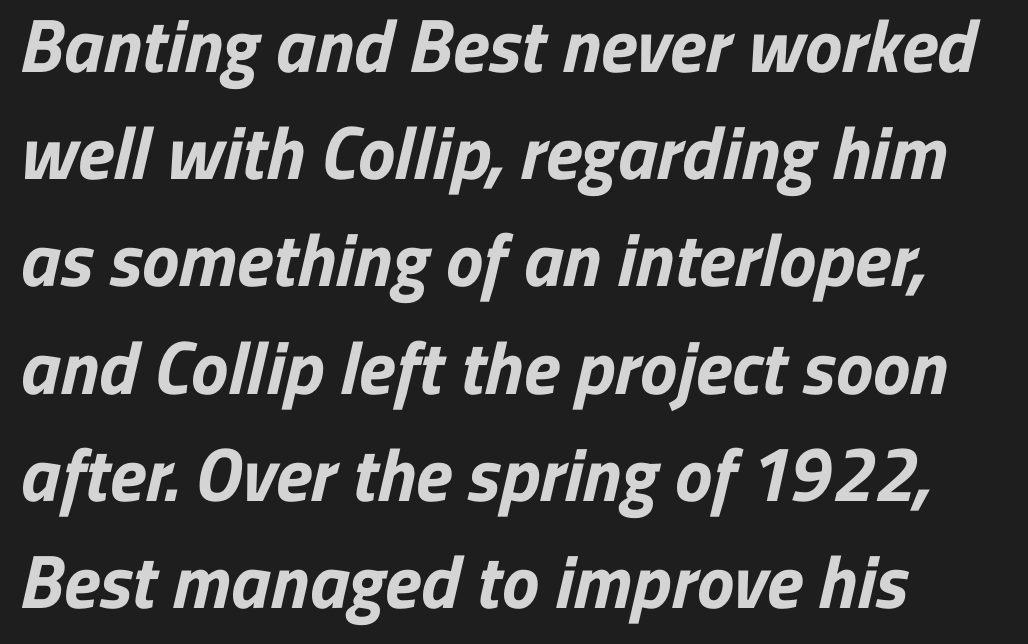
{"serif": "no", "bold": "yes", "weight": "bold", "width": "normal", "stroke_contrast": "low", "x_height": "medium", "monospaced": "no", "underline": "no", "align": "left", "line_spacing": "normal", "line_spacing_ratio": 1.43, "letter_spacing": "normal", "letter_spacing_em": 0.0, "glyph_px": 75}
